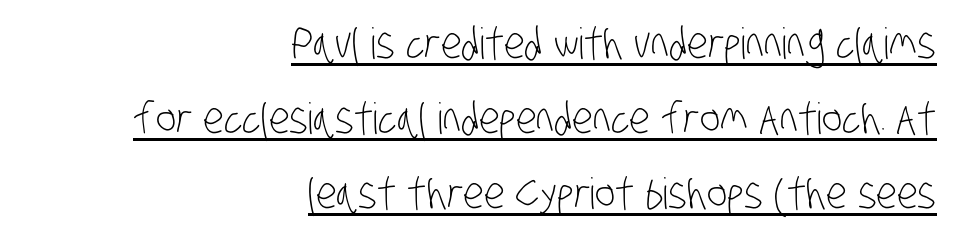
The image shows 43 px light, condensed sans-serif type; set right-aligned, line spacing 1.74x, normal letter spacing, underlined; low stroke contrast and a large x-height.
